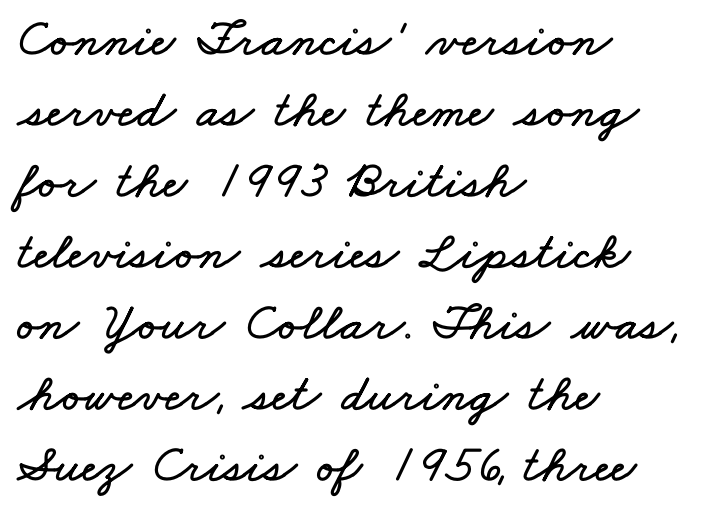
{"width": "wide", "stroke_contrast": "low", "x_height": "small", "monospaced": "no", "underline": "no", "align": "left", "line_spacing": "normal", "line_spacing_ratio": 1.34, "letter_spacing": "normal", "letter_spacing_em": 0.0, "glyph_px": 53}
